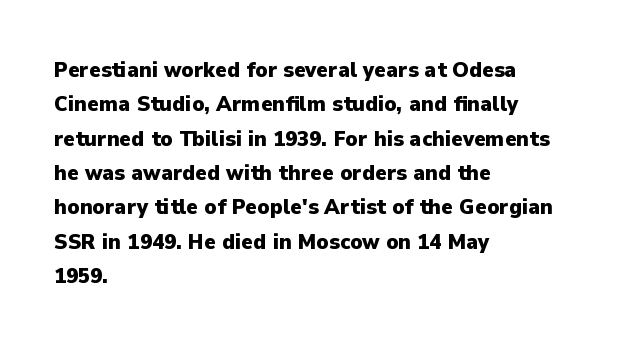
Q: Is the text bold? A: Yes.
Q: Is the text italic (slanted)? A: No, it is upright.
Q: Is the text underlined? A: No.
Q: How is the paragraph aligned? A: Left-aligned.
Q: Is the spacing between letters normal or unusually wide? A: Normal.
Q: Is the spacing between lines tight, normal or loose? A: Normal.
